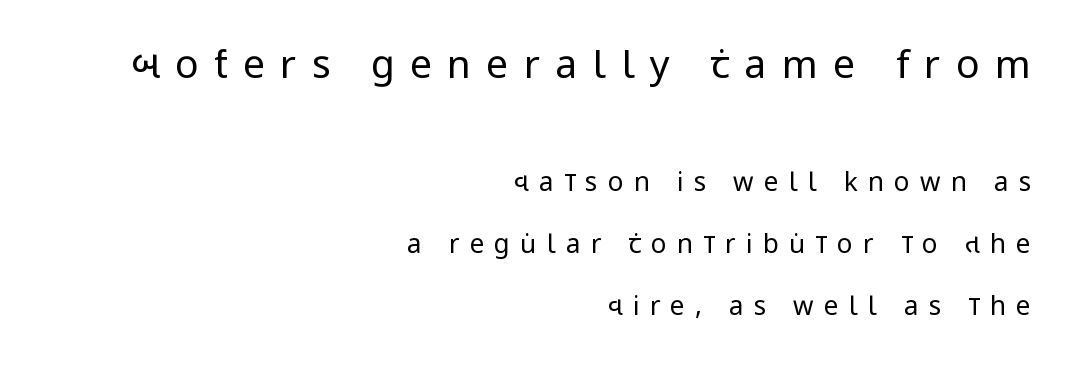
Q: Is the text bold? A: No.
Q: Is the text italic (slanted)? A: No, it is upright.
Q: Is the typeface a serif or a sans-serif typeface? A: Sans-serif.
Q: Is the text underlined? A: No.
Q: How is the paragraph aligned? A: Right-aligned.
Q: Is the spacing between letters normal or unusually wide? A: Unusually wide.
Q: Is the spacing between lines tight, normal or loose? A: Loose.
Q: Which block of text is set in a larger size, the first (top) or the second (bottom)? A: The first (top) one.
Q: Width (condensed, normal, or wide)? A: Condensed.
Q: Stroke contrast? A: Low.
Q: x-height? A: Large.
Q: Monospaced? A: No.
